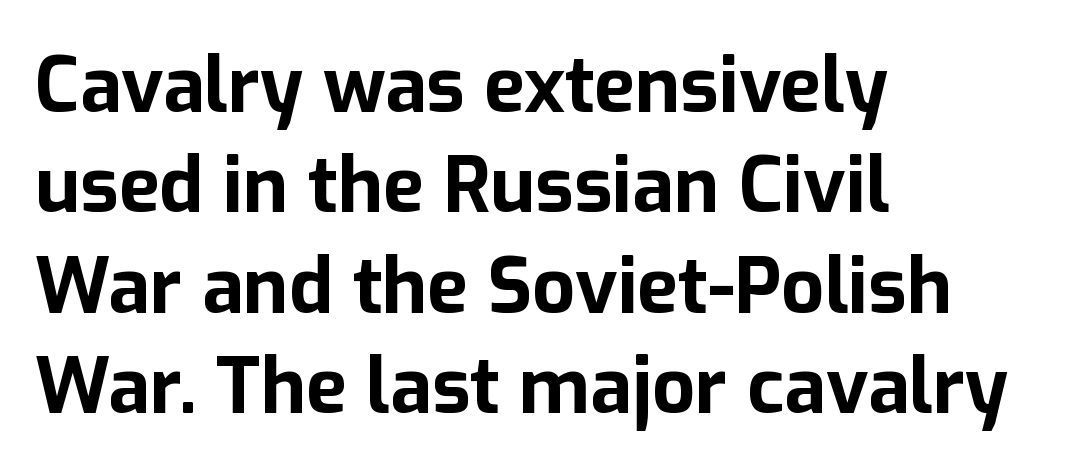
Q: Is the text bold? A: Yes.
Q: Is the text italic (slanted)? A: No, it is upright.
Q: Is the typeface a serif or a sans-serif typeface? A: Sans-serif.
Q: Is the text underlined? A: No.
Q: How is the paragraph aligned? A: Left-aligned.
Q: Is the spacing between letters normal or unusually wide? A: Normal.
Q: Is the spacing between lines tight, normal or loose? A: Normal.
Q: Width (condensed, normal, or wide)? A: Normal.
Q: Stroke contrast? A: Low.
Q: x-height? A: Medium.
Q: Monospaced? A: No.
